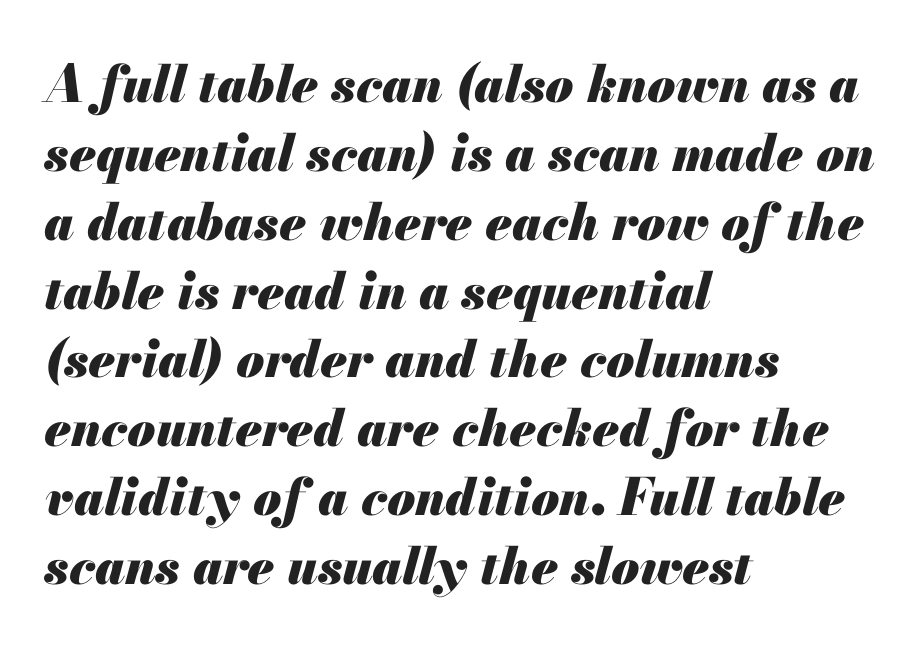
Each new line begins a customary step beneath the previous one. The passage shown is typed in a proportional face where columns would drift. When letters slant like this, we call the style italic. Students, note that the glyphs here touch the page at normal intervals. The zone under the glyphs is completely vacant. Typographic density is high because the face is bold.
